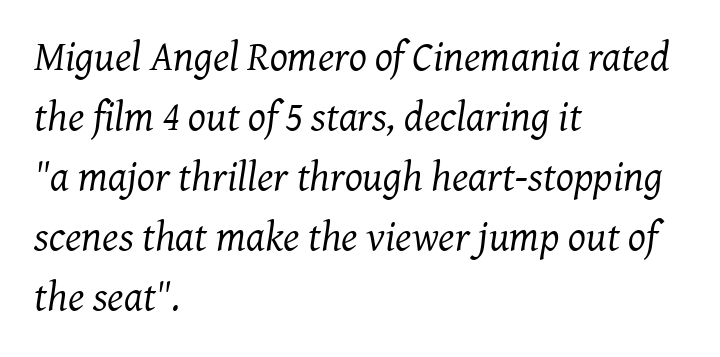
Q: Is the text bold? A: No.
Q: Is the text italic (slanted)? A: Yes, it leans right by about 7 degrees.
Q: Is the typeface a serif or a sans-serif typeface? A: Serif.
Q: Is the text underlined? A: No.
Q: How is the paragraph aligned? A: Left-aligned.
Q: Is the spacing between letters normal or unusually wide? A: Normal.
Q: Is the spacing between lines tight, normal or loose? A: Normal.
Q: Width (condensed, normal, or wide)? A: Normal.
Q: Stroke contrast? A: Medium.
Q: x-height? A: Medium.
Q: Monospaced? A: No.
